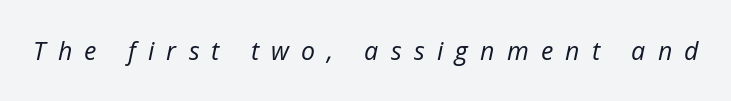
{"italic": "yes", "lean": "right", "slant_degrees": 12, "bold": "no", "underline": "no", "letter_spacing": "wide", "letter_spacing_em": 0.49, "glyph_px": 25}
